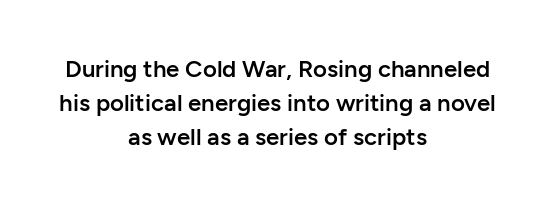
The image shows 24 px text type, upright; set centered, normal line spacing (1.42x), normal letter spacing, not underlined.
